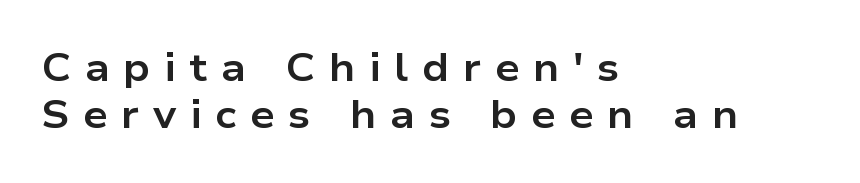
The image shows 39 px bold, wide sans-serif type, upright; set left-aligned, line spacing 1.2x, unusually wide letter spacing (+0.35 em), not underlined; low stroke contrast and a medium x-height.
